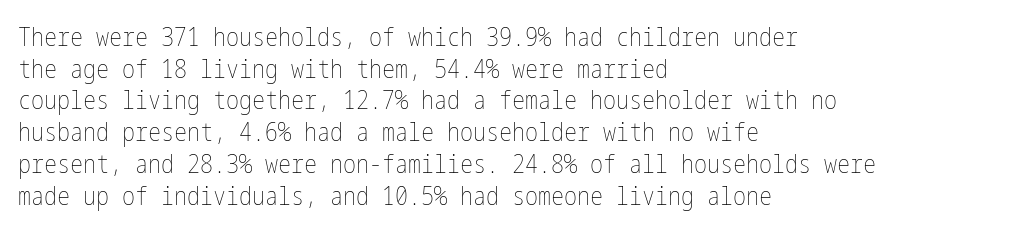
{"italic": "no", "bold": "no", "underline": "no", "align": "left", "line_spacing_ratio": 1.22, "letter_spacing": "normal", "letter_spacing_em": 0.0, "glyph_px": 26}
